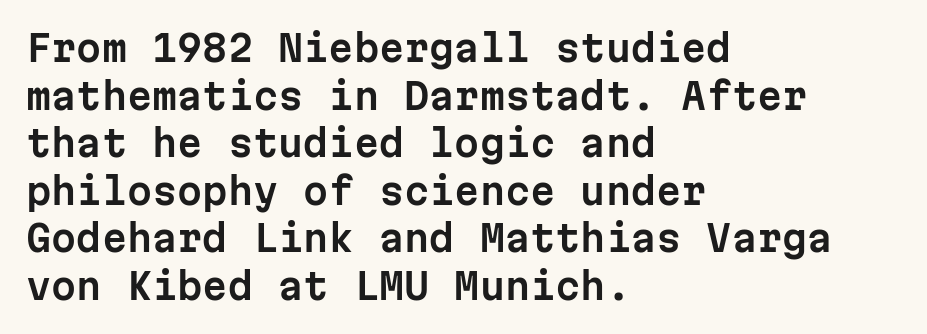
Q: Is the text italic (slanted)? A: No, it is upright.
Q: Is the typeface a serif or a sans-serif typeface? A: Sans-serif.
Q: Is the text underlined? A: No.
Q: How is the paragraph aligned? A: Left-aligned.
Q: Is the spacing between letters normal or unusually wide? A: Normal.
Q: Is the spacing between lines tight, normal or loose? A: Normal.
Q: Width (condensed, normal, or wide)? A: Normal.
Q: Stroke contrast? A: Low.
Q: x-height? A: Medium.
Q: Monospaced? A: Yes.
